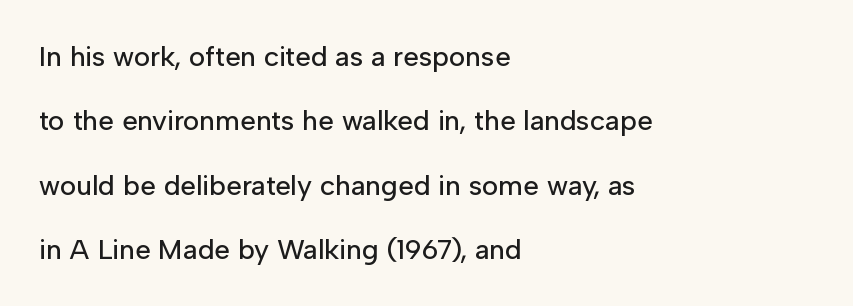
Q: Is the text italic (slanted)? A: No, it is upright.
Q: Is the typeface a serif or a sans-serif typeface? A: Sans-serif.
Q: Is the text underlined? A: No.
Q: How is the paragraph aligned? A: Left-aligned.
Q: Is the spacing between letters normal or unusually wide? A: Normal.
Q: Is the spacing between lines tight, normal or loose? A: Loose.
Q: Width (condensed, normal, or wide)? A: Normal.
Q: Stroke contrast? A: Low.
Q: x-height? A: Medium.
Q: Monospaced? A: No.
